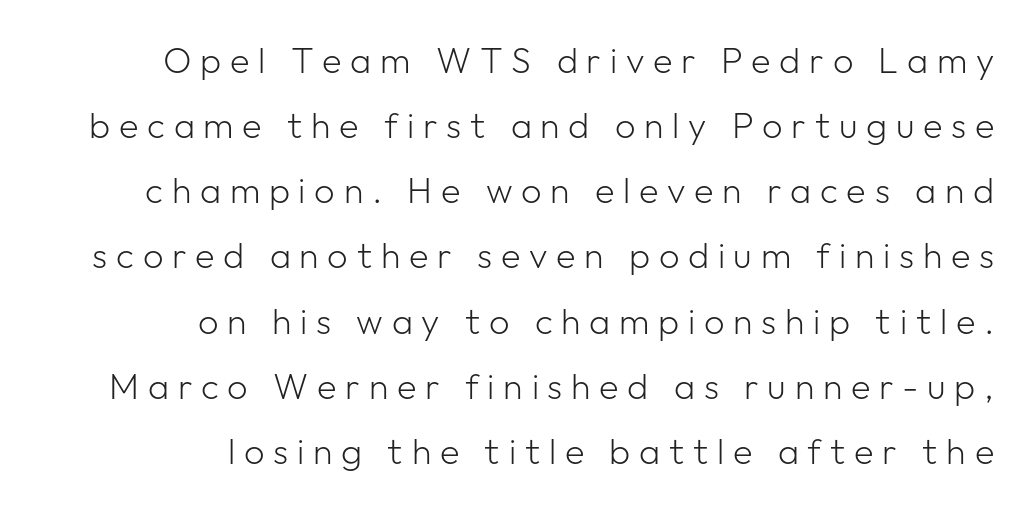
{"serif": "no", "italic": "no", "bold": "no", "weight": "light", "width": "normal", "stroke_contrast": "low", "x_height": "medium", "monospaced": "no", "underline": "no", "align": "right", "line_spacing_ratio": 1.81, "letter_spacing": "wide", "letter_spacing_em": 0.24, "glyph_px": 36}
